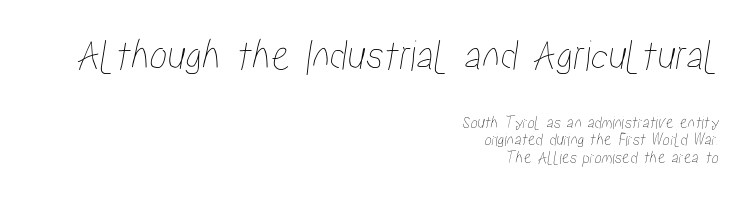
Q: Is the text underlined? A: No.
Q: How is the paragraph aligned? A: Right-aligned.
Q: Is the spacing between letters normal or unusually wide? A: Normal.
Q: Is the spacing between lines tight, normal or loose? A: Tight.
Q: Which block of text is set in a larger size, the first (top) or the second (bottom)? A: The first (top) one.
Q: Width (condensed, normal, or wide)? A: Condensed.
Q: Stroke contrast? A: Low.
Q: x-height? A: Medium.
Q: Monospaced? A: No.
